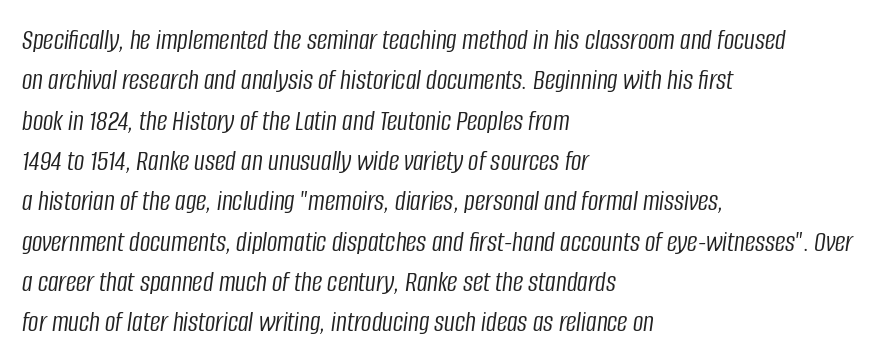
Q: Is the text bold? A: No.
Q: Is the text italic (slanted)? A: Yes, it leans right by about 8 degrees.
Q: Is the text underlined? A: No.
Q: How is the paragraph aligned? A: Left-aligned.
Q: Is the spacing between letters normal or unusually wide? A: Normal.
Q: Is the spacing between lines tight, normal or loose? A: Normal.
Q: Width (condensed, normal, or wide)? A: Condensed.
Q: Stroke contrast? A: Low.
Q: x-height? A: Large.
Q: Monospaced? A: No.
